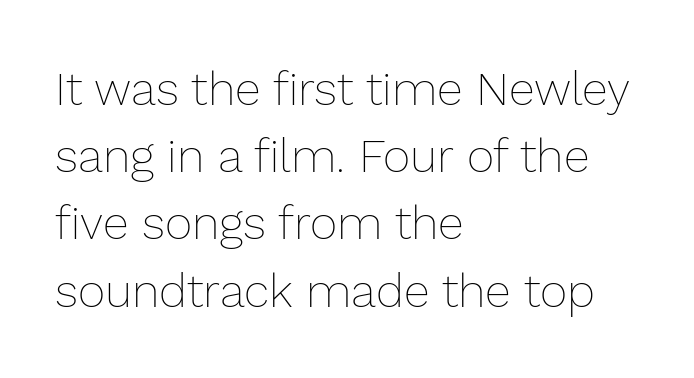
The face used here is rendered with its standard letterfit. Ink coverage per letter is moderate at most. Has an underline been added? It has not. Each letter keeps its own natural width here, so spacing adapts to shape.
